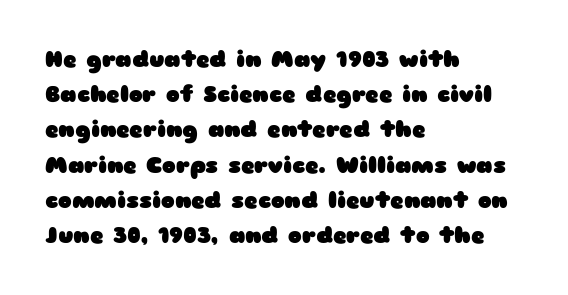
The image shows 23 px bold type, upright; set left-aligned, normal line spacing (1.53x), normal letter spacing, not underlined.
